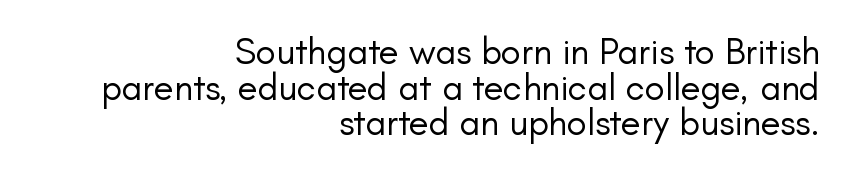
Q: Is the text bold? A: No.
Q: Is the text italic (slanted)? A: No, it is upright.
Q: Is the typeface a serif or a sans-serif typeface? A: Sans-serif.
Q: Is the text underlined? A: No.
Q: How is the paragraph aligned? A: Right-aligned.
Q: Is the spacing between letters normal or unusually wide? A: Normal.
Q: Is the spacing between lines tight, normal or loose? A: Tight.
Q: Width (condensed, normal, or wide)? A: Normal.
Q: Stroke contrast? A: Low.
Q: x-height? A: Small.
Q: Monospaced? A: No.
